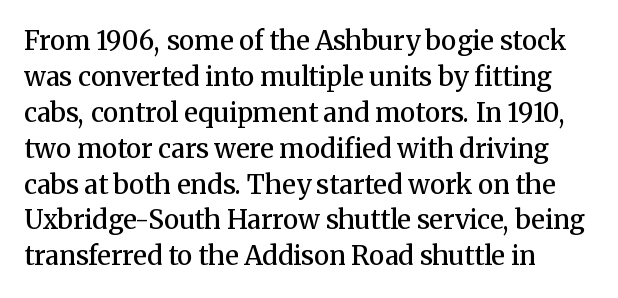
The image shows 26 px text type, upright; set left-aligned, normal line spacing (1.38x), normal letter spacing, not underlined.
